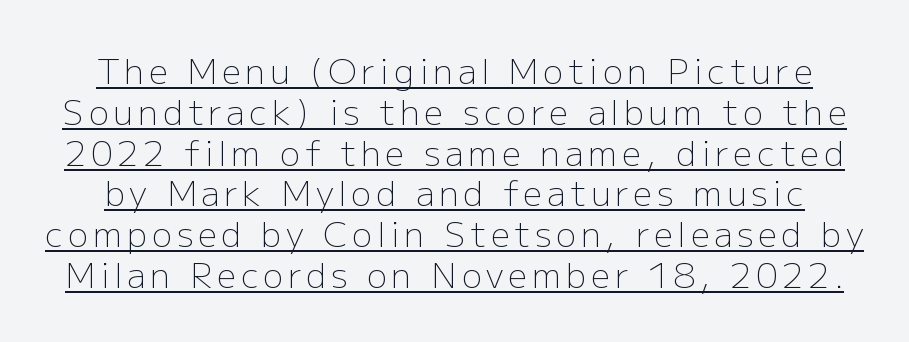
The passage shown is typed in a proportional face where columns would drift. Grotesque or geometric, the face here clearly has no serifs. No italicization has been applied; the sample stays upright. Has an underline been added? It has. Think standard paragraph weight, or any step lighter than that.
